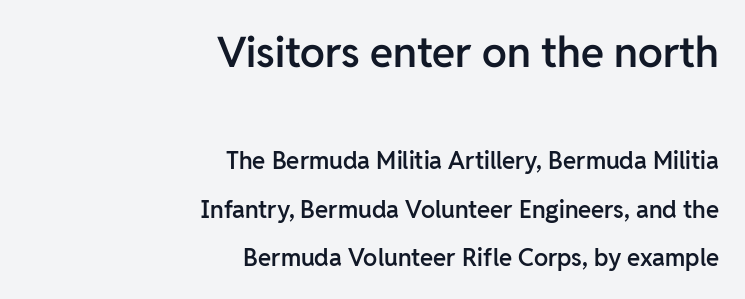
{"serif": "no", "italic": "no", "bold": "semi", "weight": "semibold", "width": "normal", "stroke_contrast": "low", "x_height": "medium", "monospaced": "no", "underline": "no", "align": "right", "line_spacing": "loose", "line_spacing_ratio": 2.03, "letter_spacing": "normal", "letter_spacing_em": 0.0, "larger_block": "first", "size_ratio": 1.75, "glyph_px": 42}
